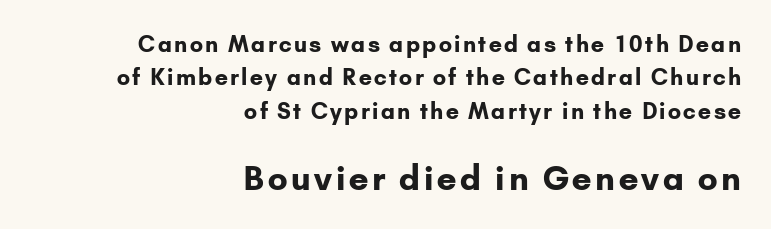
Heavy-handed strokes throughout: this text is bold. The letters stand straight up with perfectly vertical stems. Proportional: the letters do not fall into vertical columns. Vertical spacing — default. Block two is the big one; block one sits smaller above it. The foot of each line stays bare and open.
